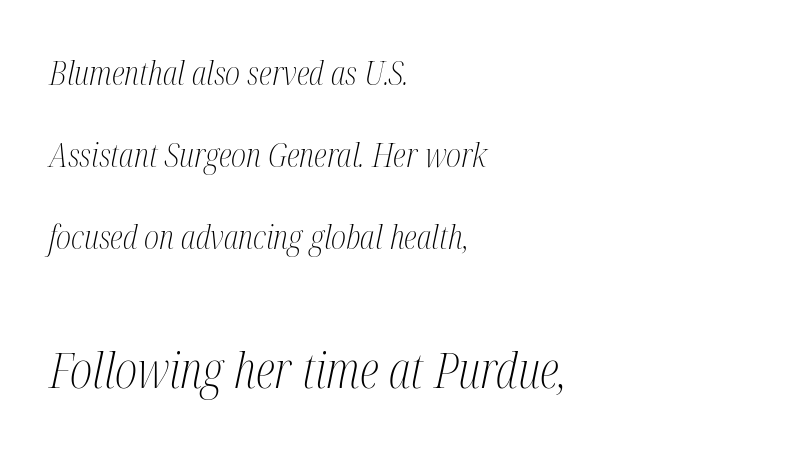
Q: Is the text bold? A: No.
Q: Is the text italic (slanted)? A: Yes, it leans right by about 12 degrees.
Q: Is the typeface a serif or a sans-serif typeface? A: Serif.
Q: Is the text underlined? A: No.
Q: How is the paragraph aligned? A: Left-aligned.
Q: Is the spacing between letters normal or unusually wide? A: Normal.
Q: Is the spacing between lines tight, normal or loose? A: Loose.
Q: Which block of text is set in a larger size, the first (top) or the second (bottom)? A: The second (bottom) one.
Q: Width (condensed, normal, or wide)? A: Condensed.
Q: Stroke contrast? A: Medium.
Q: x-height? A: Medium.
Q: Monospaced? A: No.
